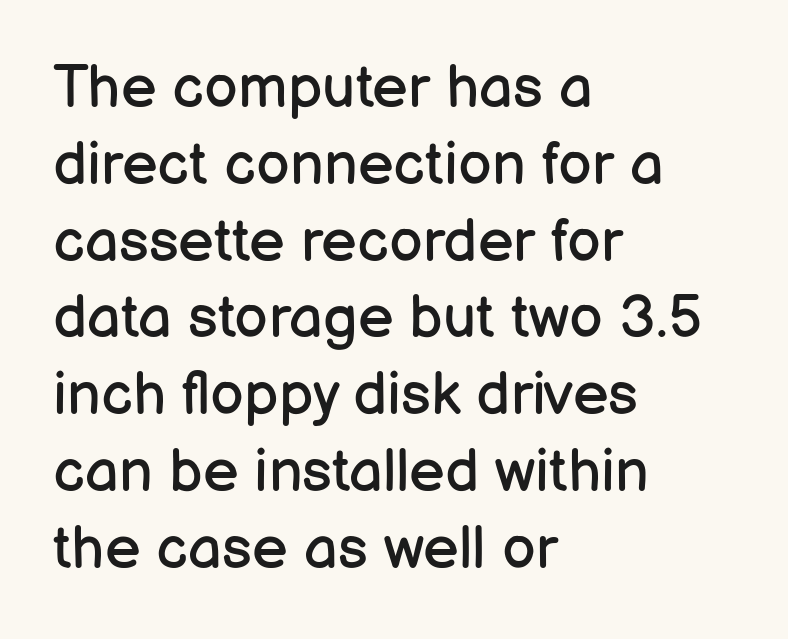
Q: Is the text bold? A: No.
Q: Is the text italic (slanted)? A: No, it is upright.
Q: Is the typeface a serif or a sans-serif typeface? A: Sans-serif.
Q: Is the text underlined? A: No.
Q: How is the paragraph aligned? A: Left-aligned.
Q: Is the spacing between letters normal or unusually wide? A: Normal.
Q: Is the spacing between lines tight, normal or loose? A: Normal.
Q: Width (condensed, normal, or wide)? A: Normal.
Q: Stroke contrast? A: Low.
Q: x-height? A: Medium.
Q: Monospaced? A: No.
